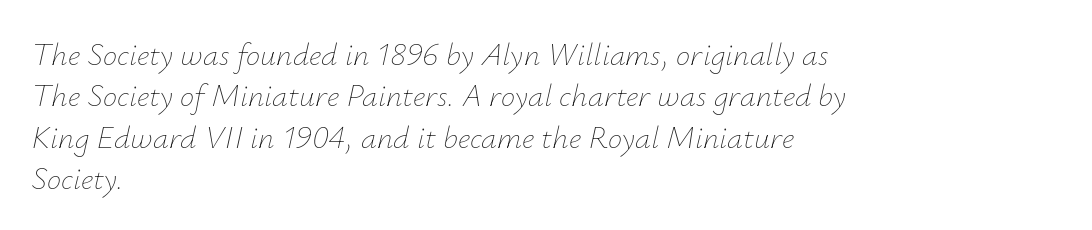
{"italic": "yes", "lean": "right", "slant_degrees": 12, "bold": "no", "weight": "thin", "width": "normal", "stroke_contrast": "low", "x_height": "small", "monospaced": "no", "underline": "no", "align": "left", "line_spacing": "normal", "line_spacing_ratio": 1.29, "letter_spacing": "normal", "letter_spacing_em": 0.0, "glyph_px": 32}
